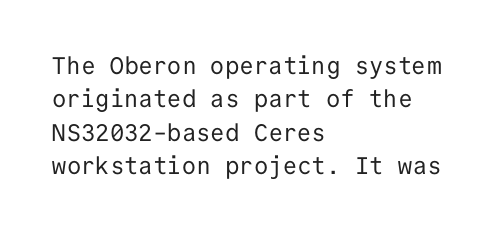
The letterforms sit at book weight or below. Posture: straight, roman, zero tilt. Tracking value appears to be zero — textbook default spacing. The passage shown stacks its lines at a standard gap. Is the block centered? No — it sits flush against the left margin. The foot of each line stays bare and open.
